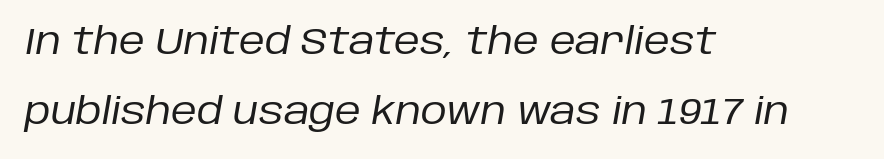
Q: Is the text bold? A: No.
Q: Is the text italic (slanted)? A: Yes, it leans right by about 10 degrees.
Q: Is the text underlined? A: No.
Q: How is the paragraph aligned? A: Left-aligned.
Q: Is the spacing between letters normal or unusually wide? A: Normal.
Q: Is the spacing between lines tight, normal or loose? A: Loose.
Q: Width (condensed, normal, or wide)? A: Normal.
Q: Stroke contrast? A: Low.
Q: x-height? A: Large.
Q: Monospaced? A: No.
